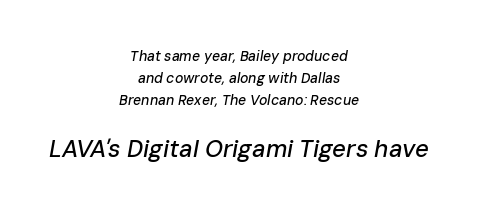
{"italic": "yes", "lean": "right", "slant_degrees": 10, "underline": "no", "align": "center", "line_spacing": "normal", "line_spacing_ratio": 1.58, "letter_spacing": "normal", "letter_spacing_em": 0.0, "larger_block": "second", "size_ratio": 1.71, "glyph_px": 24}
